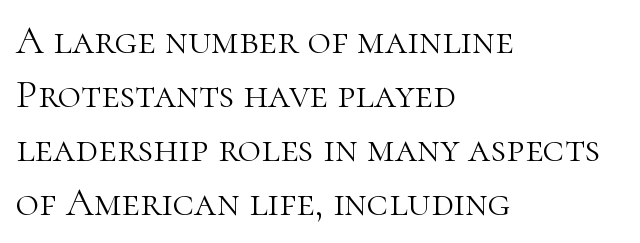
Q: Is the text bold? A: No.
Q: Is the text italic (slanted)? A: No, it is upright.
Q: Is the typeface a serif or a sans-serif typeface? A: Serif.
Q: Is the text underlined? A: No.
Q: How is the paragraph aligned? A: Left-aligned.
Q: Is the spacing between letters normal or unusually wide? A: Normal.
Q: Is the spacing between lines tight, normal or loose? A: Normal.
Q: Width (condensed, normal, or wide)? A: Normal.
Q: Stroke contrast? A: High.
Q: x-height? A: Medium.
Q: Monospaced? A: No.
